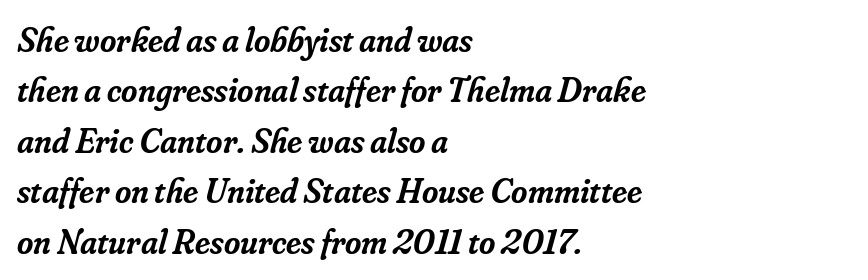
{"serif": "yes", "italic": "yes", "lean": "right", "slant_degrees": 16, "bold": "semi", "weight": "semibold", "width": "normal", "stroke_contrast": "low", "x_height": "small", "monospaced": "no", "underline": "no", "align": "left", "line_spacing": "normal", "line_spacing_ratio": 1.44, "letter_spacing": "normal", "letter_spacing_em": 0.0, "glyph_px": 35}
